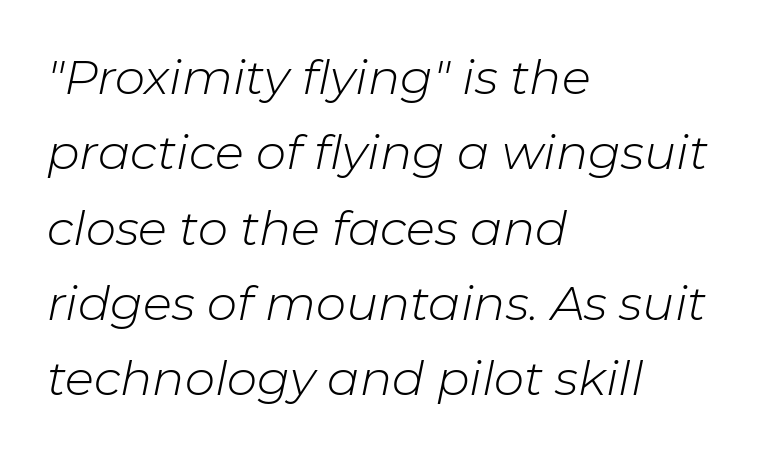
The image shows 48 px light type, italic (leaning right); set left-aligned, normal line spacing (1.57x), normal letter spacing, not underlined; low stroke contrast and a medium x-height.
